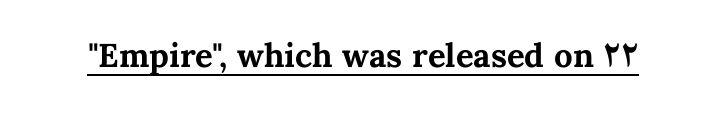
The image shows 33 px bold type, upright; set normal letter spacing, underlined; medium stroke contrast and a medium x-height.
